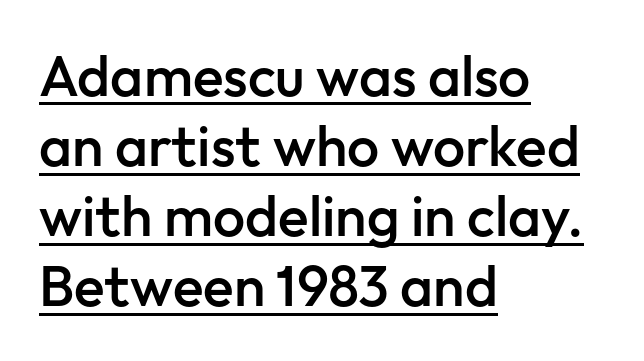
Weight: semibold (demi). The rendered words wear a rule along their underside. You could call the tracking neutral — neither tight nor loose. Vertical strokes here are truly vertical. Leftover space on each line is placed entirely after the last word. Do the characters align in a grid? No, the font is proportional.
